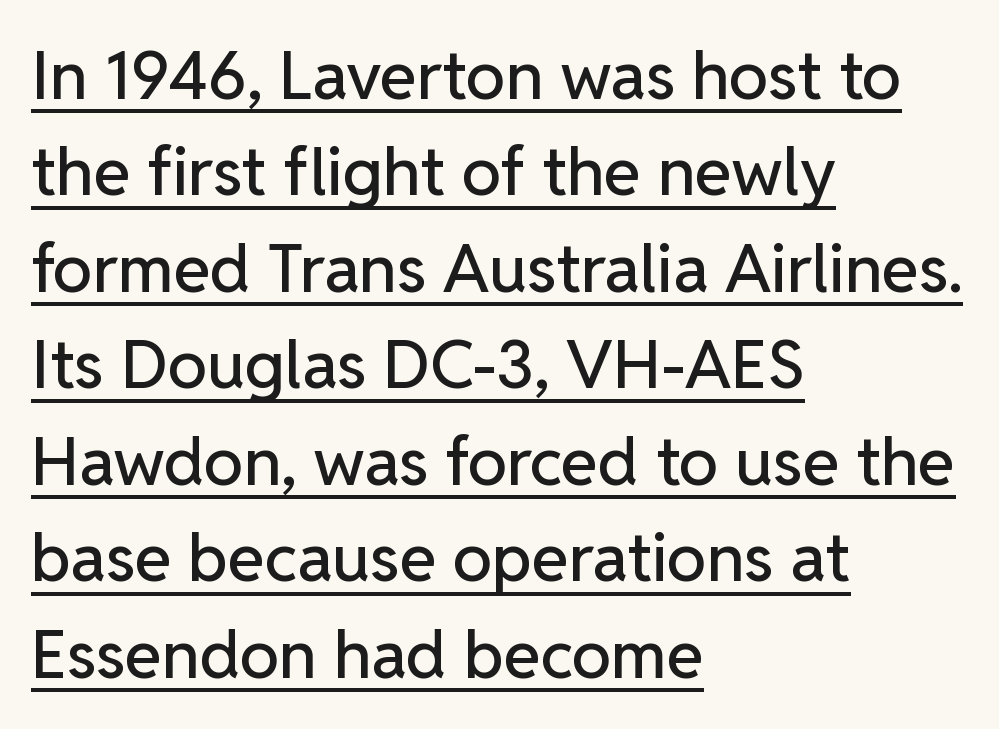
{"serif": "no", "italic": "no", "width": "normal", "stroke_contrast": "low", "x_height": "medium", "monospaced": "no", "underline": "yes", "align": "left", "line_spacing": "normal", "line_spacing_ratio": 1.44, "letter_spacing": "normal", "letter_spacing_em": 0.0, "glyph_px": 67}
